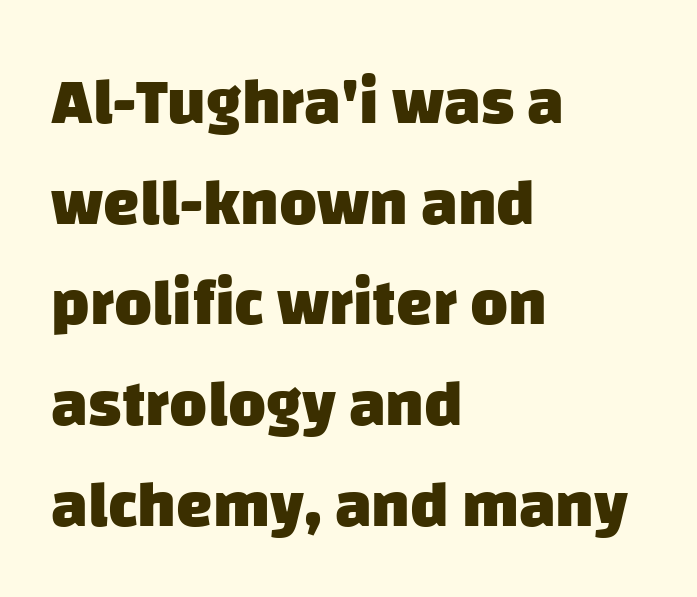
{"serif": "no", "bold": "yes", "weight": "heavy", "width": "normal", "stroke_contrast": "low", "x_height": "large", "monospaced": "no", "underline": "no", "align": "left", "line_spacing": "normal", "line_spacing_ratio": 1.55, "letter_spacing": "normal", "letter_spacing_em": 0.0, "glyph_px": 65}
